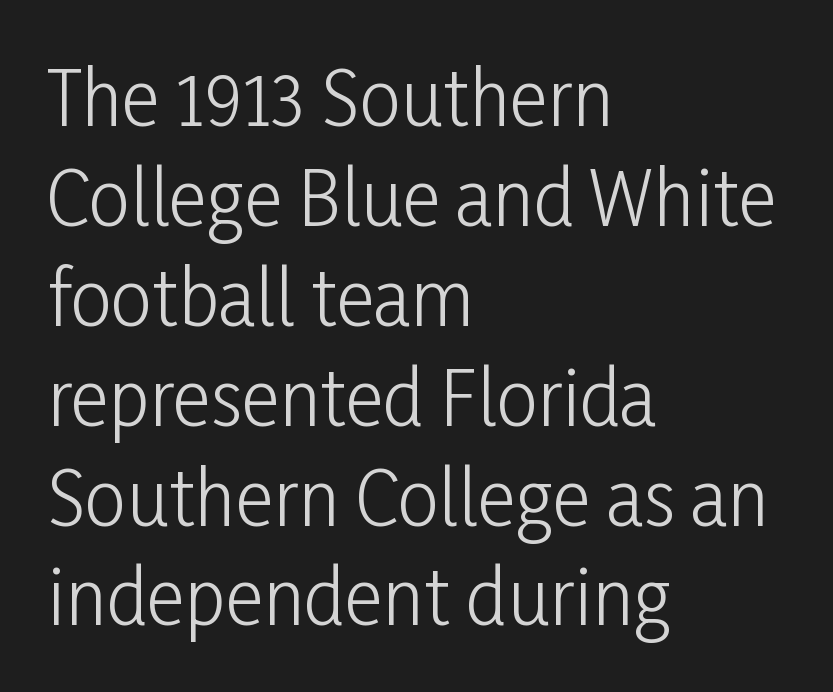
Q: Is the text bold? A: No.
Q: Is the text italic (slanted)? A: No, it is upright.
Q: Is the typeface a serif or a sans-serif typeface? A: Sans-serif.
Q: Is the text underlined? A: No.
Q: How is the paragraph aligned? A: Left-aligned.
Q: Is the spacing between letters normal or unusually wide? A: Normal.
Q: Is the spacing between lines tight, normal or loose? A: Normal.
Q: Width (condensed, normal, or wide)? A: Condensed.
Q: Stroke contrast? A: Low.
Q: x-height? A: Medium.
Q: Monospaced? A: No.
